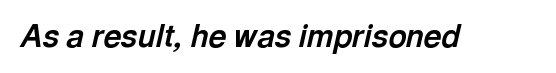
{"italic": "yes", "lean": "right", "slant_degrees": 13, "bold": "yes", "weight": "bold", "width": "normal", "x_height": "medium", "monospaced": "no", "underline": "no", "letter_spacing": "normal", "letter_spacing_em": 0.0, "glyph_px": 31}
